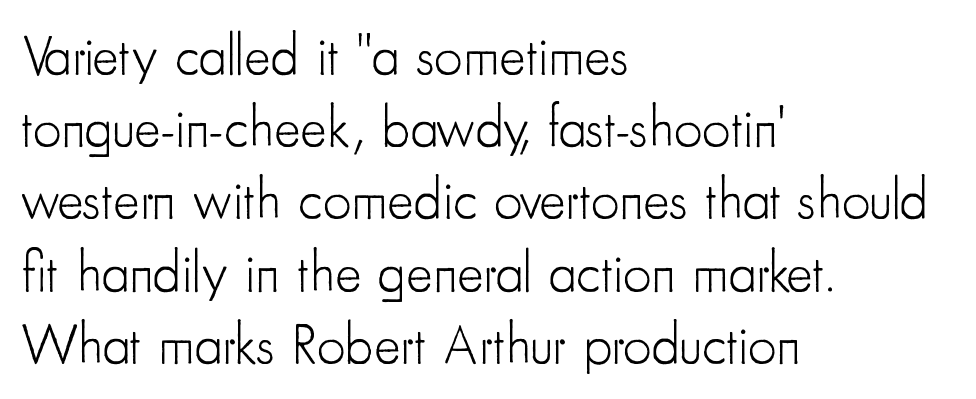
Q: Is the text bold? A: No.
Q: Is the text italic (slanted)? A: No, it is upright.
Q: Is the typeface a serif or a sans-serif typeface? A: Sans-serif.
Q: Is the text underlined? A: No.
Q: How is the paragraph aligned? A: Left-aligned.
Q: Is the spacing between letters normal or unusually wide? A: Normal.
Q: Is the spacing between lines tight, normal or loose? A: Normal.
Q: Width (condensed, normal, or wide)? A: Condensed.
Q: Stroke contrast? A: Low.
Q: x-height? A: Small.
Q: Monospaced? A: No.
